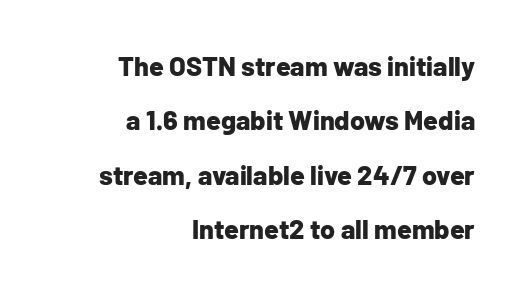
The image shows 27 px bold type, upright; set right-aligned, loose line spacing (2.01x), normal letter spacing, not underlined.
